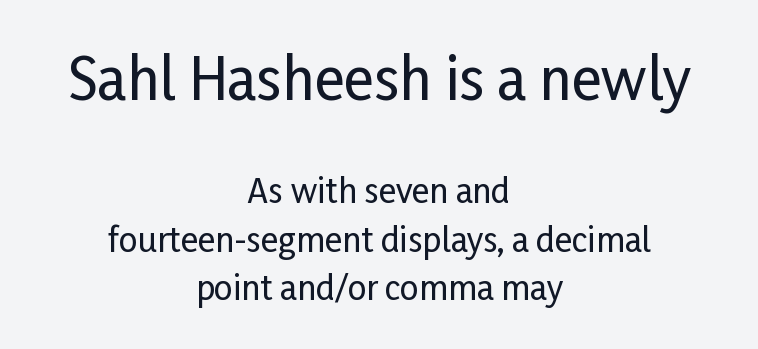
Q: Is the text italic (slanted)? A: No, it is upright.
Q: Is the typeface a serif or a sans-serif typeface? A: Sans-serif.
Q: Is the text underlined? A: No.
Q: How is the paragraph aligned? A: Centered.
Q: Is the spacing between letters normal or unusually wide? A: Normal.
Q: Is the spacing between lines tight, normal or loose? A: Normal.
Q: Which block of text is set in a larger size, the first (top) or the second (bottom)? A: The first (top) one.
Q: Width (condensed, normal, or wide)? A: Condensed.
Q: Stroke contrast? A: Low.
Q: x-height? A: Medium.
Q: Monospaced? A: No.
